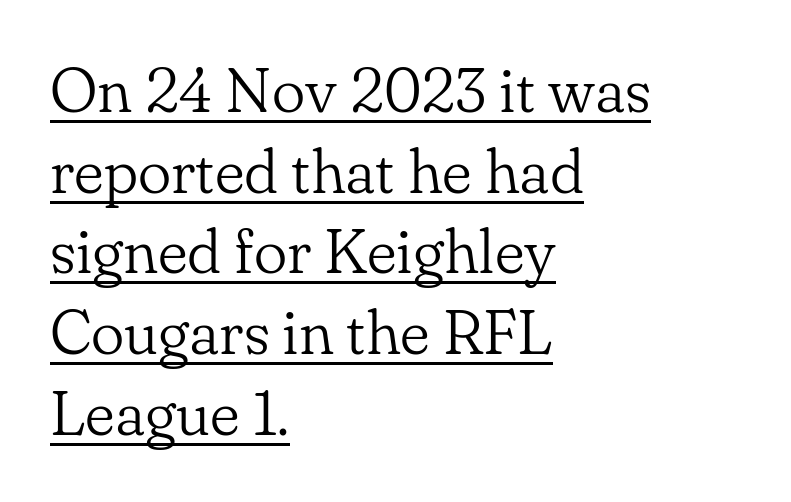
These lines were composed using upright roman letters. Classification — serif. Line beginnings align vertically; line endings do not. One glance says typical: line gaps are just what's usual. Look at the tracking — it's just the regular setting, nothing added.
